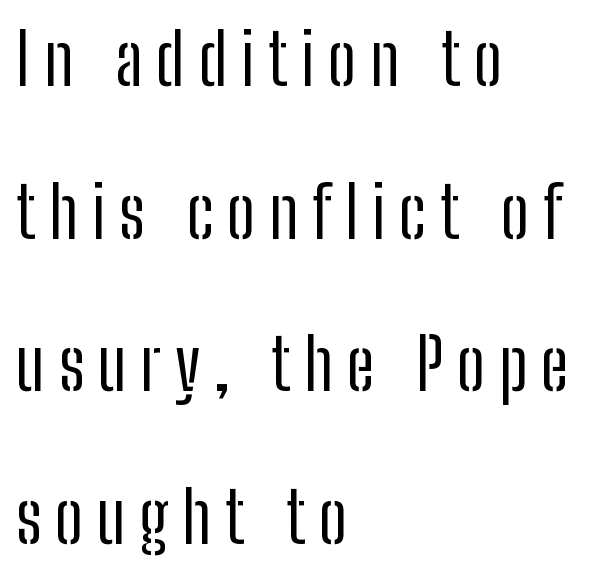
Summary of vertical rhythm: relaxed, with wide interline spacing. Rule under the text: the space is simply empty. The typesetting does not lean heavy: it is not bold. The lettering stays uniformly vertical, giving the passage a roman look. The passage shown is typed in a proportional face where columns would drift. If you drew a ruler down the left edge, every line would touch it.
